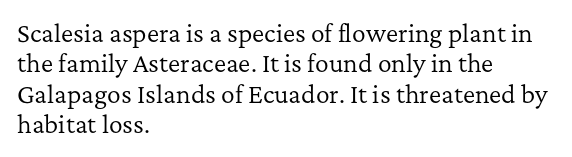
Q: Is the text bold? A: No.
Q: Is the text italic (slanted)? A: No, it is upright.
Q: Is the text underlined? A: No.
Q: How is the paragraph aligned? A: Left-aligned.
Q: Is the spacing between letters normal or unusually wide? A: Normal.
Q: Is the spacing between lines tight, normal or loose? A: Normal.
